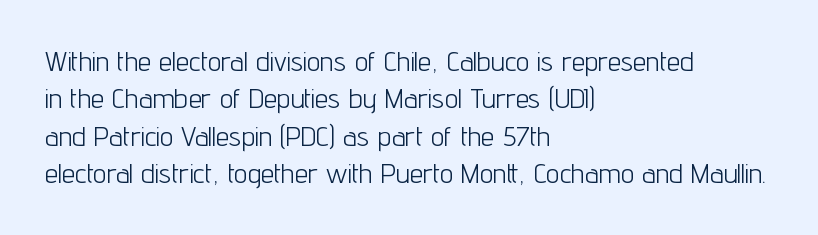
The image shows 27 px text type, upright; set left-aligned, normal line spacing (1.38x), normal letter spacing, not underlined.
